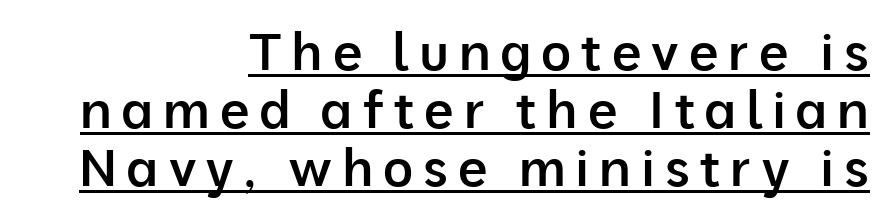
{"serif": "no", "italic": "no", "bold": "semi", "weight": "semibold", "width": "normal", "stroke_contrast": "low", "x_height": "medium", "monospaced": "no", "underline": "yes", "align": "right", "line_spacing": "tight", "line_spacing_ratio": 1.12, "glyph_px": 52}
